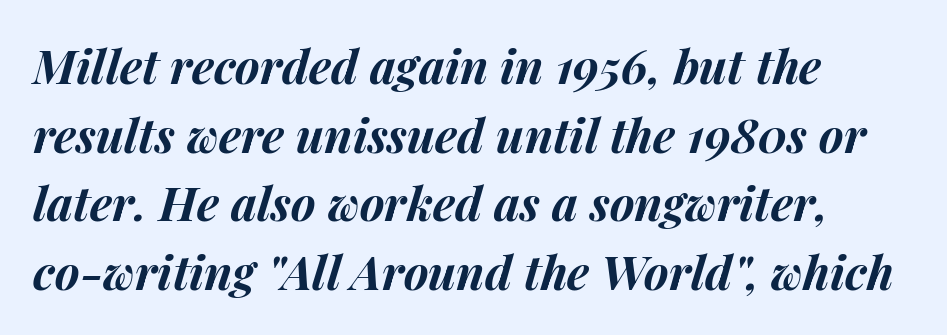
The image shows 47 px bold type, italic (leaning right); set left-aligned, normal line spacing (1.46x), normal letter spacing, not underlined; medium stroke contrast and a medium x-height.
